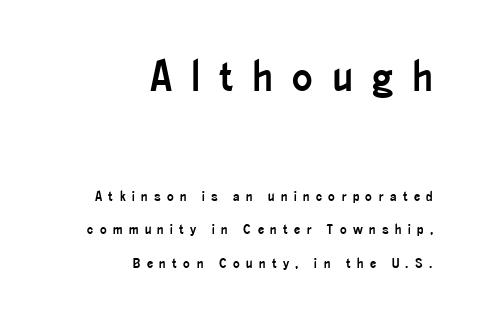
Underlining? Definitely not there. Spacing verdict: proportional, widths tailored to each character. Typographically, this falls in the sans-serif category. Do the letters lean? They stand straight.
